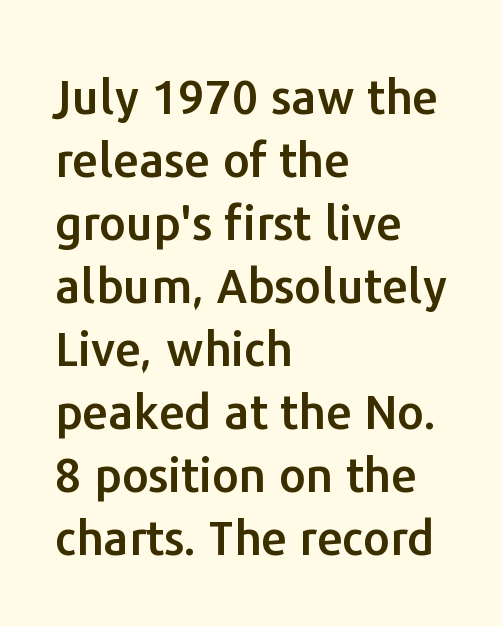
The image shows 47 px sans-serif type, upright; set left-aligned, normal line spacing (1.34x), normal letter spacing, not underlined; low stroke contrast and a medium x-height.
